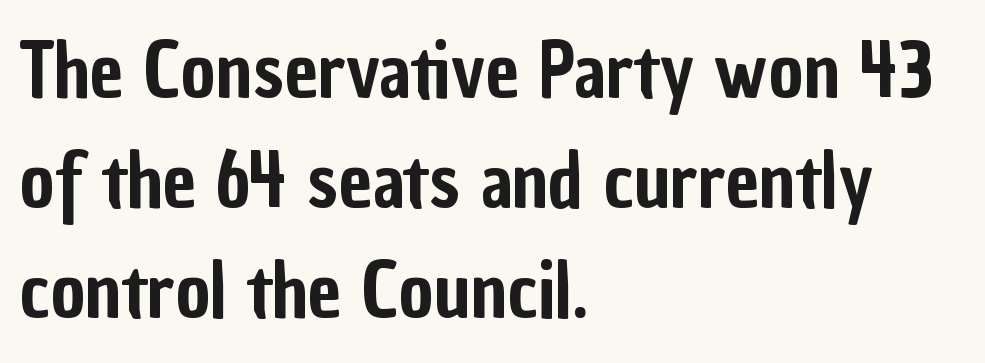
The image shows 75 px condensed sans-serif type, upright; set left-aligned, normal line spacing (1.47x), normal letter spacing, not underlined; low stroke contrast and a medium x-height.
